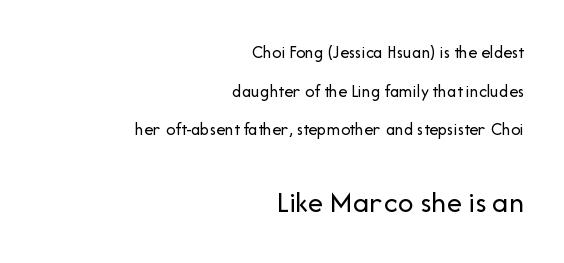
Here the designer chose a conventional face with non-uniform glyph widths. Larger block? The one below; the one above is distinctly smaller. A great deal of white space separates one row of letters from the next. I'd call this a sans setting — the letters go barefoot. Visually the block forms a straight wall on the right and a jagged coastline on the left.
